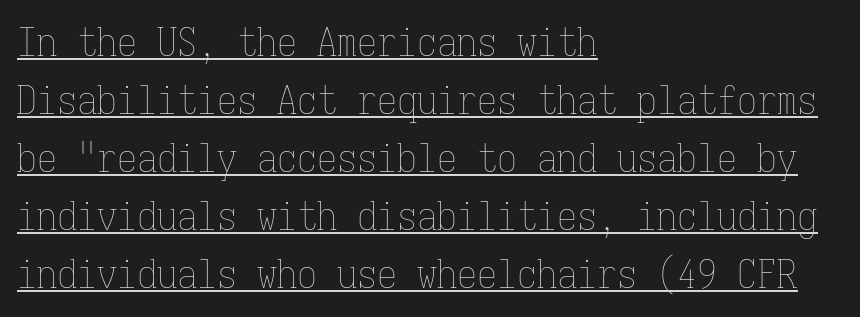
This sample has the even, mechanical cadence of fixed-width lettering. When letters stand straight like this, we call the style roman or upright. Is the block centered? No — it sits flush against the left margin. The passage shown has conventional tracking throughout. Stroke thickness stays within the range of a standard reading face or lighter. The lines sit at an ordinary, default distance from one another.
